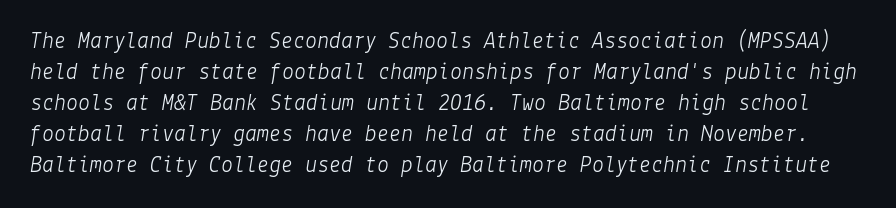
Q: Is the text bold? A: No.
Q: Is the text italic (slanted)? A: Yes, it leans right by about 9 degrees.
Q: Is the text underlined? A: No.
Q: Is the spacing between letters normal or unusually wide? A: Normal.
Q: Is the spacing between lines tight, normal or loose? A: Normal.
